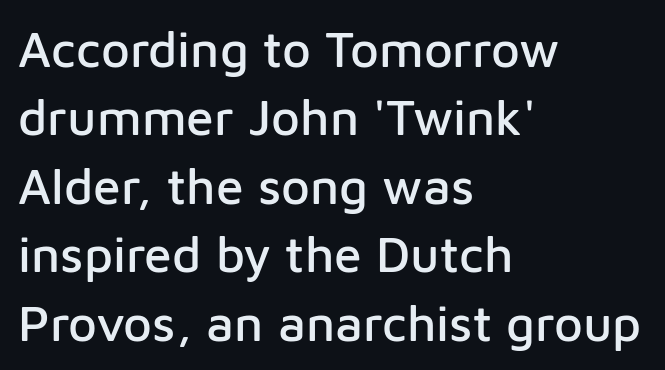
Q: Is the text italic (slanted)? A: No, it is upright.
Q: Is the typeface a serif or a sans-serif typeface? A: Sans-serif.
Q: Is the text underlined? A: No.
Q: How is the paragraph aligned? A: Left-aligned.
Q: Is the spacing between letters normal or unusually wide? A: Normal.
Q: Is the spacing between lines tight, normal or loose? A: Normal.
Q: Width (condensed, normal, or wide)? A: Normal.
Q: Stroke contrast? A: Low.
Q: x-height? A: Medium.
Q: Monospaced? A: No.
